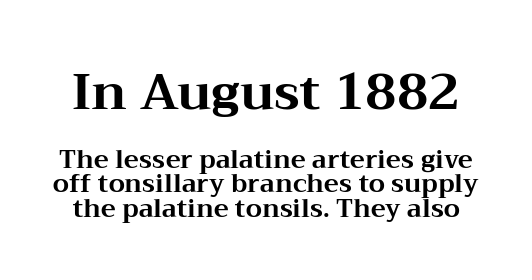
You could not count columns in this text — the font is proportionally spaced. Very little white space separates one row of letters from the next. Check under the words: just untouched page. Does the weight exceed regular? Yes, all the way to bold.
